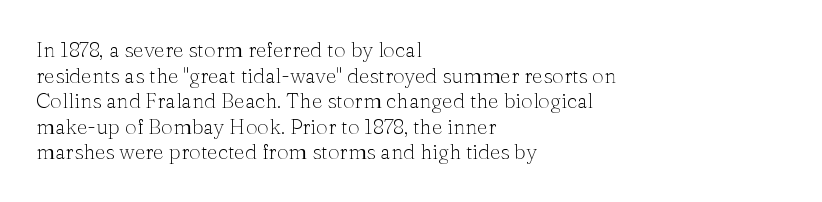
Q: Is the text bold? A: No.
Q: Is the text italic (slanted)? A: No, it is upright.
Q: Is the text underlined? A: No.
Q: How is the paragraph aligned? A: Left-aligned.
Q: Is the spacing between letters normal or unusually wide? A: Normal.
